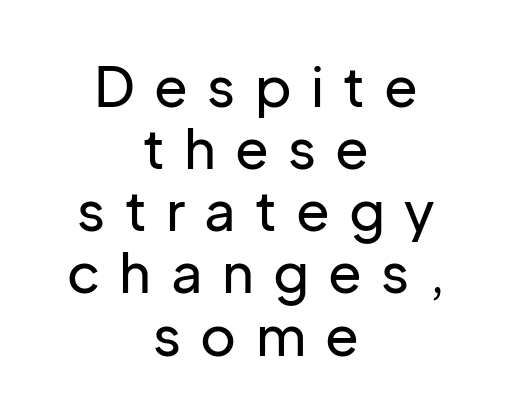
The image shows 55 px sans-serif type, upright; set centered, tight line spacing (1.13x), unusually wide letter spacing (+0.35 em), not underlined; low stroke contrast and a medium x-height.
